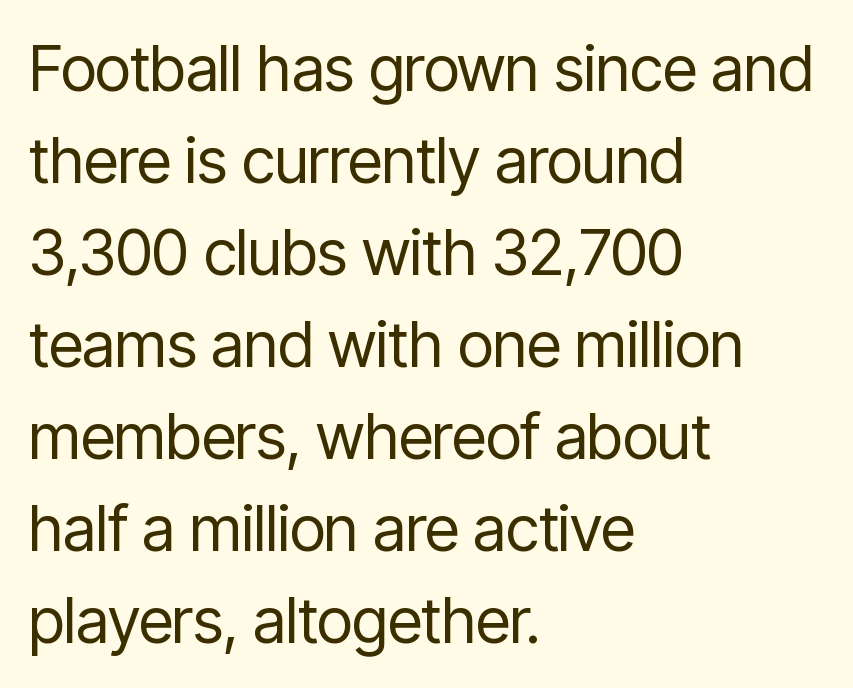
{"serif": "no", "italic": "no", "bold": "no", "weight": "regular", "width": "condensed", "stroke_contrast": "low", "x_height": "medium", "monospaced": "no", "underline": "no", "align": "left", "line_spacing": "normal", "line_spacing_ratio": 1.46, "letter_spacing": "normal", "letter_spacing_em": 0.0, "glyph_px": 63}
